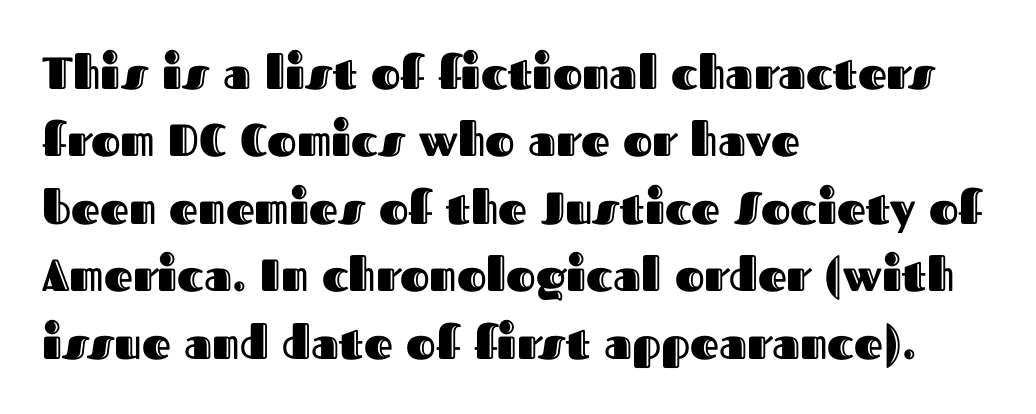
Q: Is the text italic (slanted)? A: No, it is upright.
Q: Is the text underlined? A: No.
Q: How is the paragraph aligned? A: Left-aligned.
Q: Is the spacing between letters normal or unusually wide? A: Normal.
Q: Is the spacing between lines tight, normal or loose? A: Normal.
Q: Width (condensed, normal, or wide)? A: Normal.
Q: x-height? A: Medium.
Q: Monospaced? A: No.
